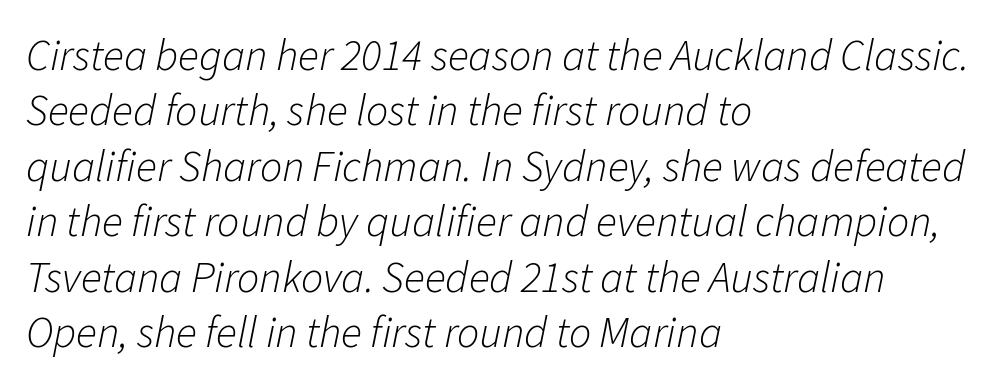
{"italic": "yes", "lean": "right", "slant_degrees": 11, "bold": "no", "weight": "light", "width": "normal", "stroke_contrast": "low", "x_height": "medium", "monospaced": "no", "underline": "no", "align": "left", "line_spacing": "normal", "line_spacing_ratio": 1.26, "letter_spacing": "normal", "letter_spacing_em": 0.0, "glyph_px": 44}
